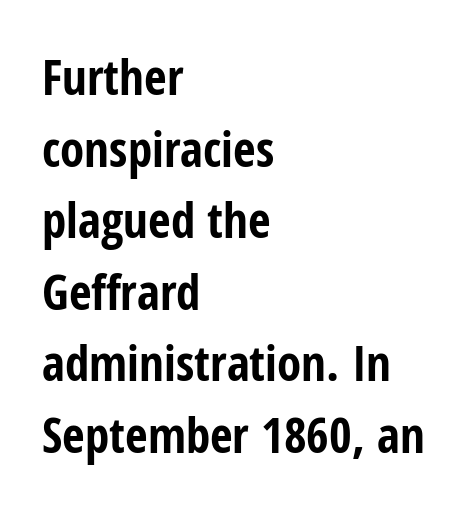
{"serif": "no", "italic": "no", "bold": "yes", "weight": "bold", "width": "condensed", "stroke_contrast": "low", "x_height": "medium", "monospaced": "no", "underline": "no", "align": "left", "line_spacing": "normal", "line_spacing_ratio": 1.46, "letter_spacing": "normal", "letter_spacing_em": 0.0, "glyph_px": 49}
